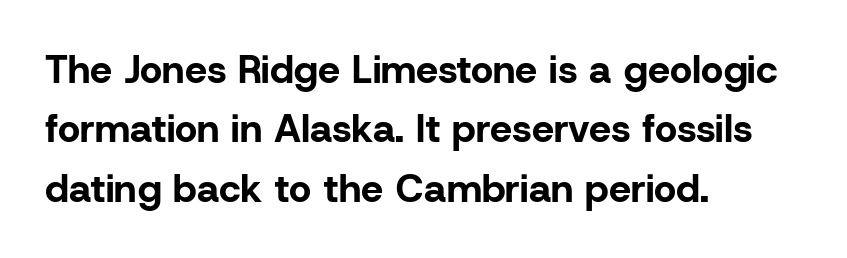
Q: Is the text bold? A: Yes.
Q: Is the text italic (slanted)? A: No, it is upright.
Q: Is the typeface a serif or a sans-serif typeface? A: Sans-serif.
Q: Is the text underlined? A: No.
Q: How is the paragraph aligned? A: Left-aligned.
Q: Is the spacing between letters normal or unusually wide? A: Normal.
Q: Is the spacing between lines tight, normal or loose? A: Normal.
Q: Width (condensed, normal, or wide)? A: Normal.
Q: Stroke contrast? A: Low.
Q: x-height? A: Medium.
Q: Monospaced? A: No.
